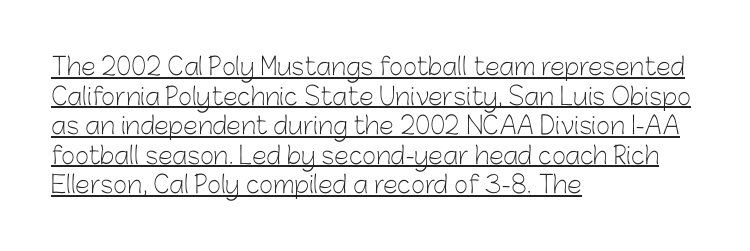
The image shows 24 px text type, upright; set left-aligned, line spacing 1.23x, normal letter spacing, underlined.
